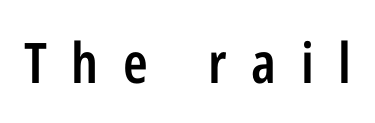
The image shows 56 px semibold, condensed sans-serif type, upright; set unusually wide letter spacing (+0.44 em), not underlined; low stroke contrast and a medium x-height.
